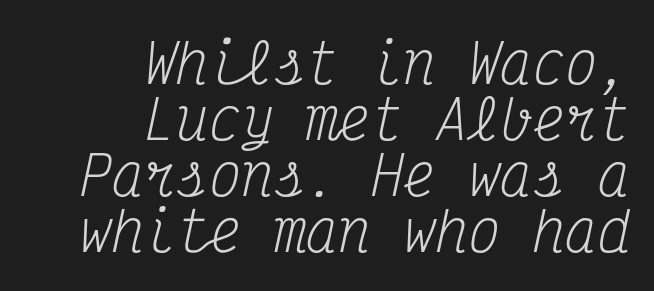
Q: Is the text bold? A: No.
Q: Is the text italic (slanted)? A: Yes, it leans right by about 12 degrees.
Q: Is the typeface a serif or a sans-serif typeface? A: Serif.
Q: Is the text underlined? A: No.
Q: How is the paragraph aligned? A: Right-aligned.
Q: Is the spacing between letters normal or unusually wide? A: Normal.
Q: Is the spacing between lines tight, normal or loose? A: Tight.
Q: Width (condensed, normal, or wide)? A: Condensed.
Q: Stroke contrast? A: Medium.
Q: x-height? A: Medium.
Q: Monospaced? A: Yes.
